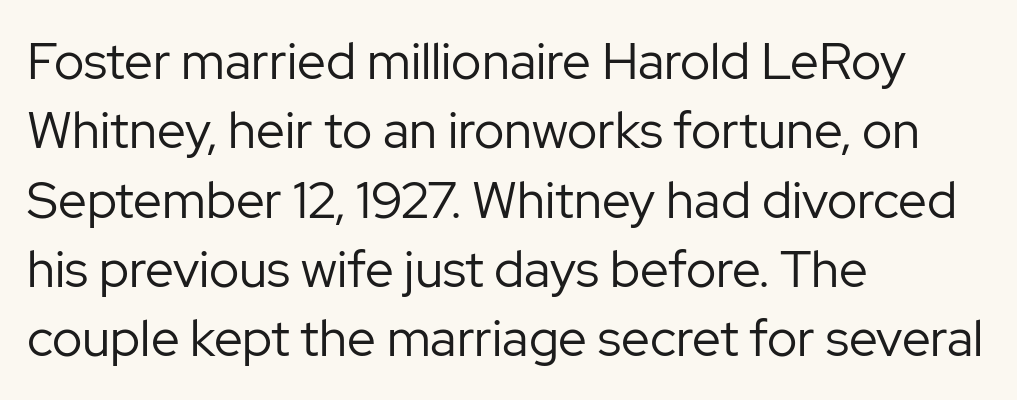
The image shows 51 px regular-weight sans-serif type, upright; set left-aligned, normal line spacing (1.36x), normal letter spacing, not underlined; low stroke contrast and a medium x-height.
